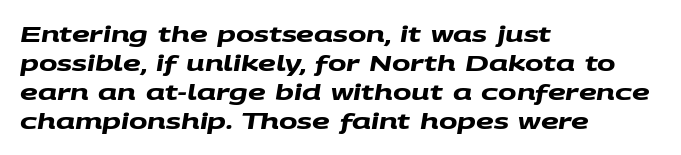
Q: Is the text bold? A: Yes.
Q: Is the text underlined? A: No.
Q: How is the paragraph aligned? A: Left-aligned.
Q: Is the spacing between letters normal or unusually wide? A: Normal.
Q: Is the spacing between lines tight, normal or loose? A: Normal.
